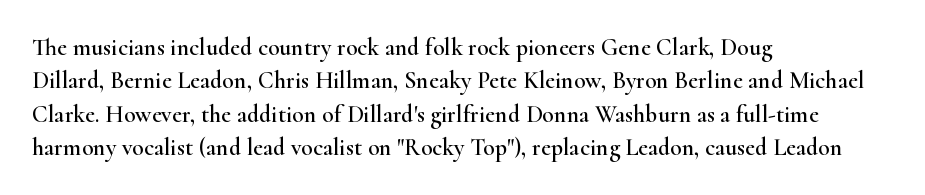
{"italic": "no", "underline": "no", "align": "left", "line_spacing": "normal", "line_spacing_ratio": 1.39, "letter_spacing": "normal", "letter_spacing_em": 0.0, "glyph_px": 24}
